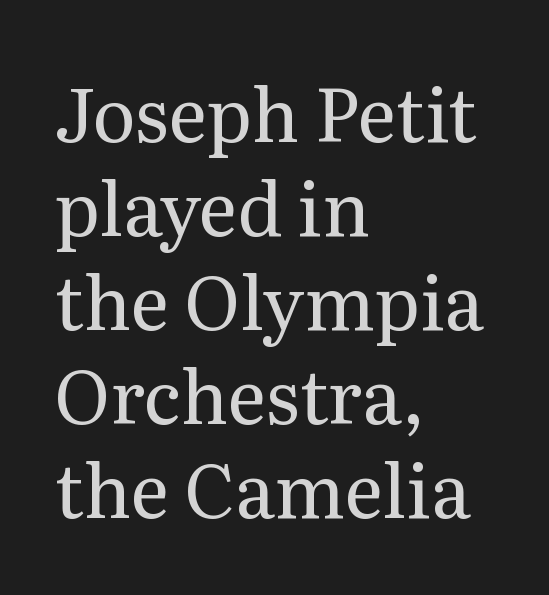
{"serif": "yes", "italic": "no", "bold": "no", "weight": "regular", "width": "normal", "stroke_contrast": "medium", "x_height": "medium", "monospaced": "no", "underline": "no", "align": "left", "line_spacing": "normal", "line_spacing_ratio": 1.27, "letter_spacing": "normal", "letter_spacing_em": 0.0, "glyph_px": 74}
